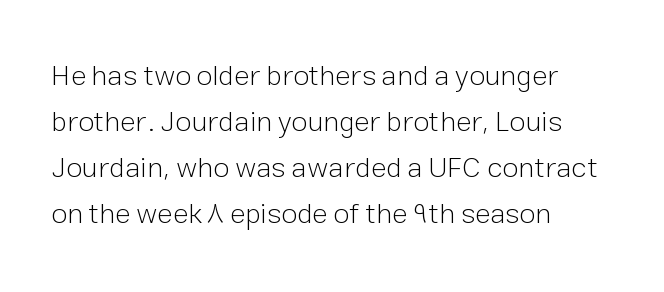
{"serif": "no", "italic": "no", "bold": "no", "weight": "light", "width": "normal", "stroke_contrast": "low", "x_height": "medium", "monospaced": "no", "underline": "no", "align": "left", "line_spacing": "normal", "line_spacing_ratio": 1.59, "letter_spacing": "normal", "letter_spacing_em": 0.0, "glyph_px": 29}
